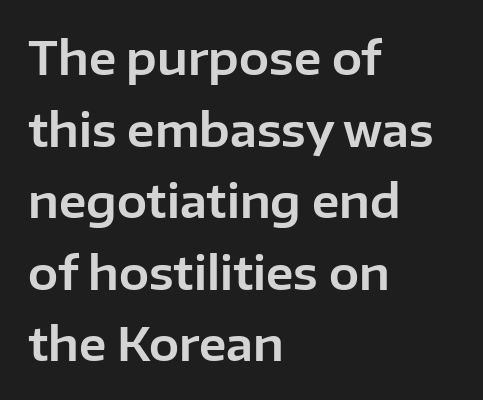
The image shows 45 px sans-serif type, upright; set left-aligned, normal line spacing (1.59x), normal letter spacing, not underlined; low stroke contrast and a medium x-height.
